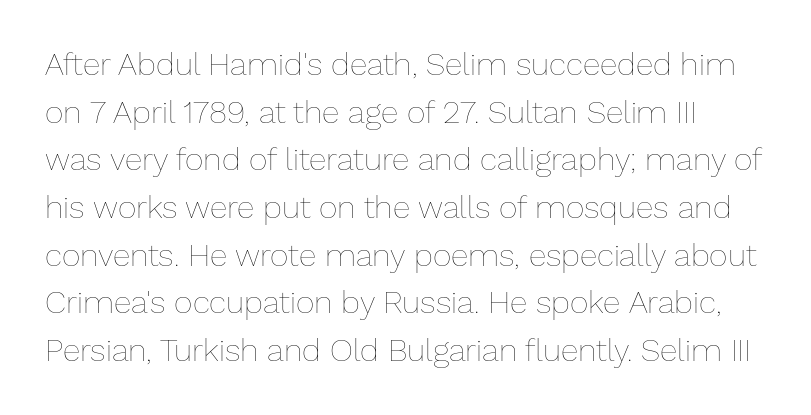
Q: Is the text bold? A: No.
Q: Is the text italic (slanted)? A: No, it is upright.
Q: Is the text underlined? A: No.
Q: Is the spacing between letters normal or unusually wide? A: Normal.
Q: Is the spacing between lines tight, normal or loose? A: Normal.
Q: Width (condensed, normal, or wide)? A: Normal.
Q: Stroke contrast? A: Low.
Q: x-height? A: Medium.
Q: Monospaced? A: No.
